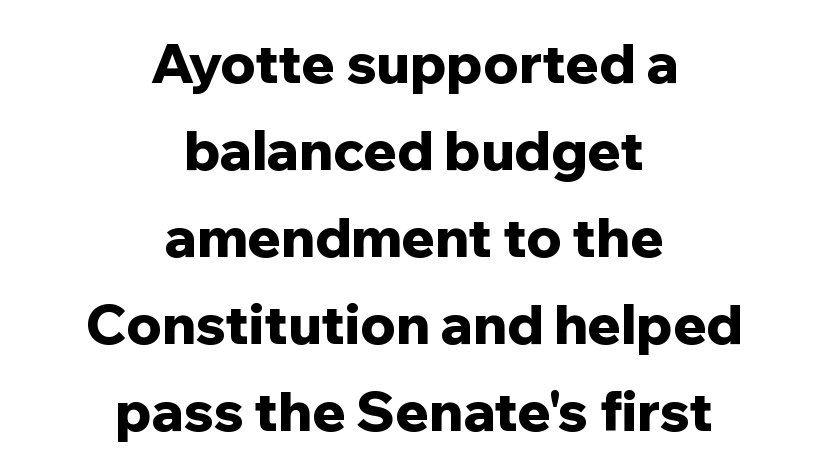
Plain, unruled lines of type. This sample is center-justified, so both line endings float freely. Character widths vary here, with narrow letters taking less room than wide ones. The line-height multiplier appears to be the usual default. Is the letter spacing exaggerated? No — it looks like the ordinary default. Quick note: not italic, upright.
